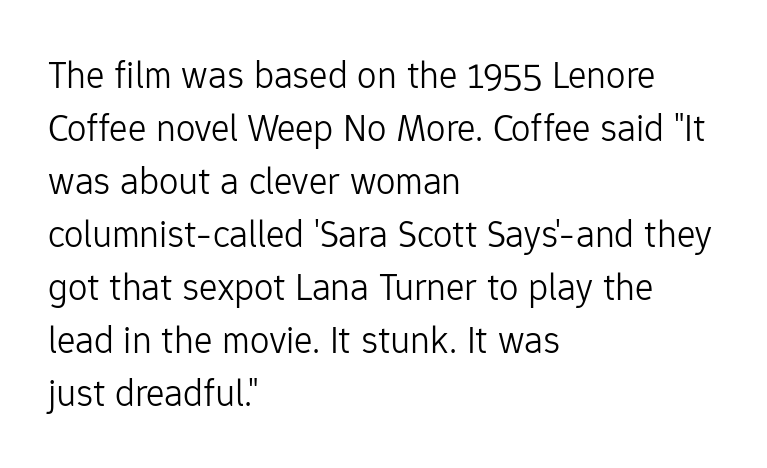
{"serif": "no", "italic": "no", "bold": "no", "weight": "light", "width": "normal", "stroke_contrast": "low", "x_height": "medium", "monospaced": "no", "underline": "no", "align": "left", "line_spacing": "normal", "line_spacing_ratio": 1.36, "letter_spacing": "normal", "letter_spacing_em": 0.0, "glyph_px": 39}
